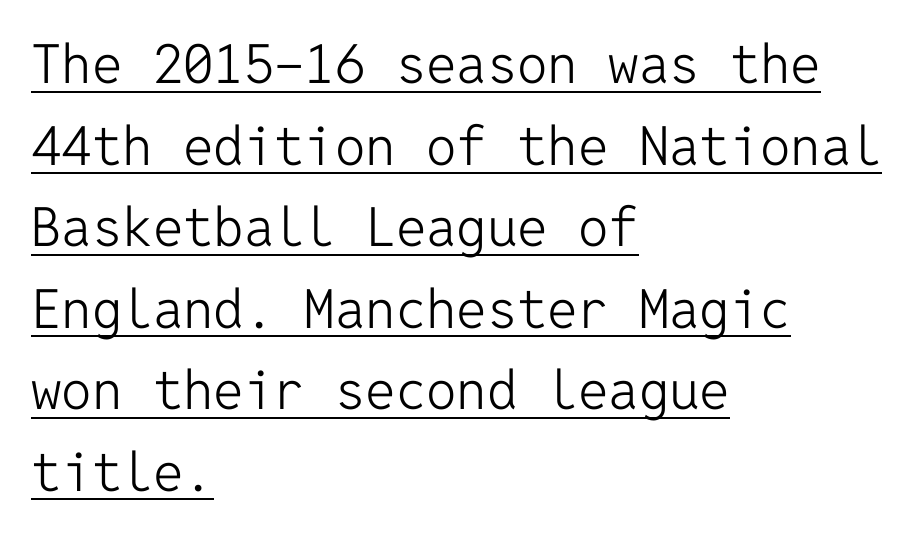
When letters stand straight like this, we call the style roman or upright. The glyphs are accompanied by a horizontal stroke just below them. Is this a heavy cut? Hardly; it is regular or lighter. Observe the ordinary spacing: letters are neighbours, not strangers.
